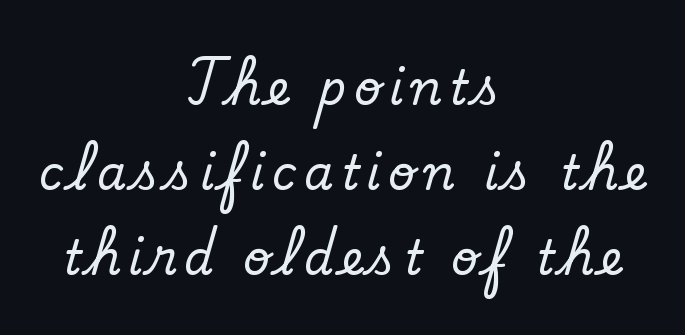
{"serif": "yes", "width": "normal", "stroke_contrast": "low", "x_height": "small", "monospaced": "no", "underline": "no", "align": "center", "line_spacing_ratio": 1.81, "glyph_px": 47}
